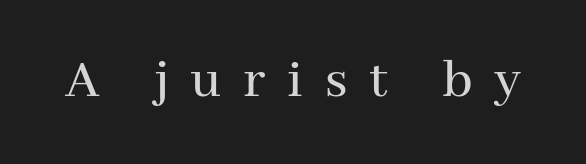
Q: Is the text italic (slanted)? A: No, it is upright.
Q: Is the typeface a serif or a sans-serif typeface? A: Serif.
Q: Is the text underlined? A: No.
Q: Is the spacing between letters normal or unusually wide? A: Unusually wide.
Q: Width (condensed, normal, or wide)? A: Normal.
Q: Stroke contrast? A: Medium.
Q: x-height? A: Medium.
Q: Monospaced? A: No.
